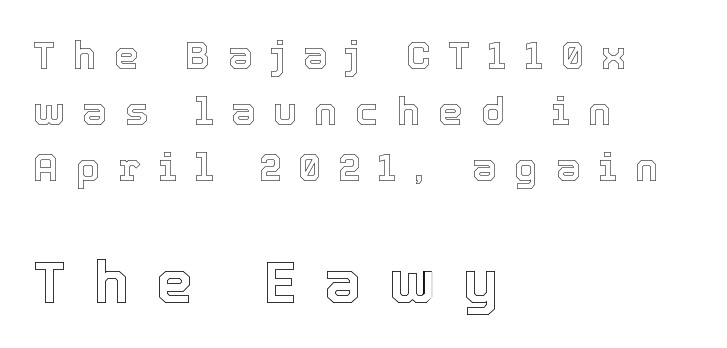
Q: Is the text italic (slanted)? A: No, it is upright.
Q: Is the text underlined? A: No.
Q: How is the paragraph aligned? A: Left-aligned.
Q: Is the spacing between letters normal or unusually wide? A: Unusually wide.
Q: Is the spacing between lines tight, normal or loose? A: Normal.
Q: Which block of text is set in a larger size, the first (top) or the second (bottom)? A: The second (bottom) one.
Q: Width (condensed, normal, or wide)? A: Normal.
Q: x-height? A: Medium.
Q: Monospaced? A: No.
